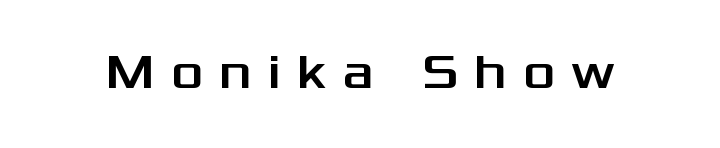
Are there feet on the stems? There aren't — it's a sans. If you drew a line through each stem, it would be perfectly vertical. Spacing verdict: proportional, widths tailored to each character. In terms of letterspacing, this is a distinctly airy, spread setting.
